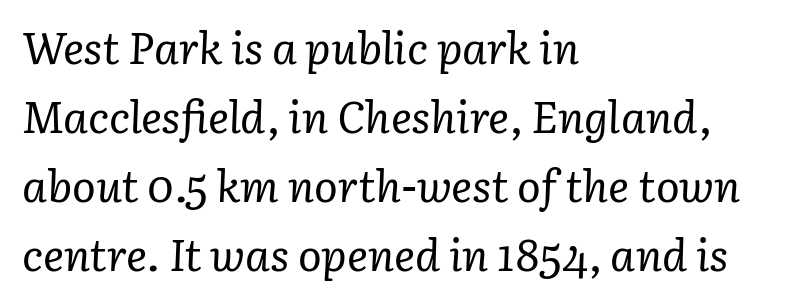
The image shows 44 px regular-weight serif type, italic (leaning right); set left-aligned, normal line spacing (1.57x), normal letter spacing, not underlined; low stroke contrast and a medium x-height.
